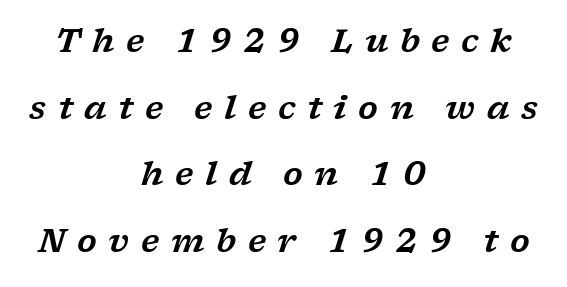
The image shows 32 px wide serif type, italic (leaning right); set centered, loose line spacing (2.08x), unusually wide letter spacing (+0.36 em), not underlined; low stroke contrast and a medium x-height.
